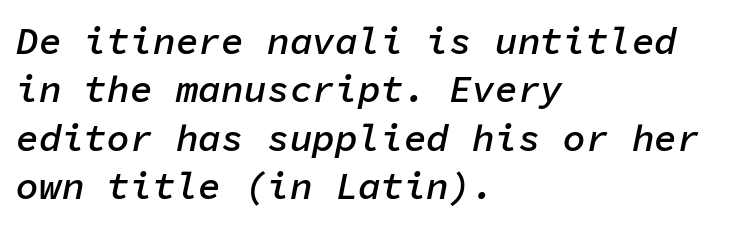
{"italic": "yes", "lean": "right", "slant_degrees": 11, "bold": "semi", "weight": "semibold", "width": "normal", "stroke_contrast": "low", "x_height": "medium", "monospaced": "yes", "underline": "no", "align": "left", "line_spacing": "normal", "line_spacing_ratio": 1.27, "letter_spacing": "normal", "letter_spacing_em": 0.0, "glyph_px": 38}
